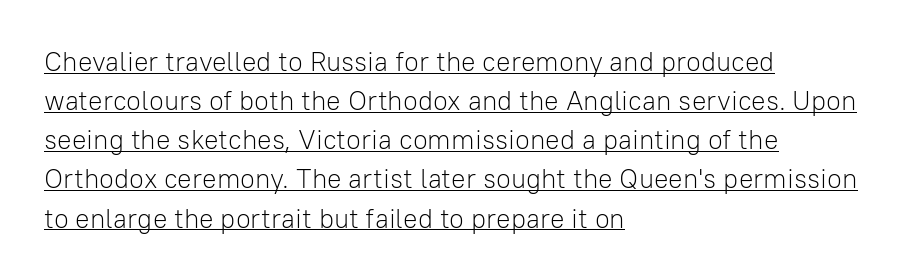
Q: Is the text bold? A: No.
Q: Is the text italic (slanted)? A: No, it is upright.
Q: Is the text underlined? A: Yes.
Q: How is the paragraph aligned? A: Left-aligned.
Q: Is the spacing between letters normal or unusually wide? A: Normal.
Q: Is the spacing between lines tight, normal or loose? A: Normal.
